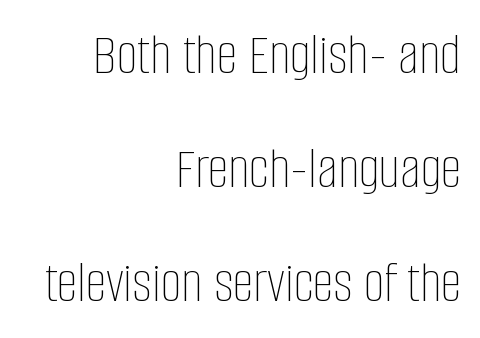
Q: Is the text bold? A: No.
Q: Is the text italic (slanted)? A: No, it is upright.
Q: Is the text underlined? A: No.
Q: How is the paragraph aligned? A: Right-aligned.
Q: Is the spacing between letters normal or unusually wide? A: Normal.
Q: Is the spacing between lines tight, normal or loose? A: Loose.
Q: Width (condensed, normal, or wide)? A: Condensed.
Q: Stroke contrast? A: Low.
Q: x-height? A: Large.
Q: Monospaced? A: No.
